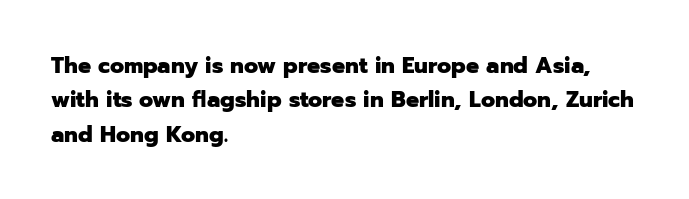
{"italic": "no", "bold": "yes", "underline": "no", "align": "left", "line_spacing": "normal", "line_spacing_ratio": 1.5, "letter_spacing": "normal", "letter_spacing_em": 0.0, "glyph_px": 23}
